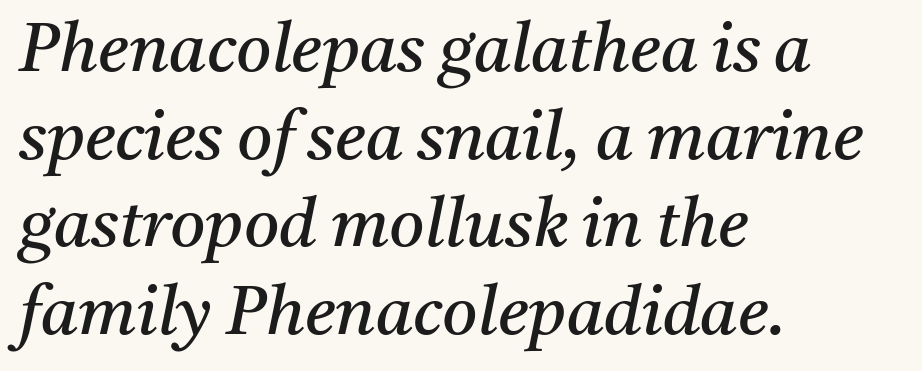
{"serif": "yes", "italic": "yes", "lean": "right", "slant_degrees": 11, "bold": "no", "weight": "regular", "width": "normal", "stroke_contrast": "medium", "x_height": "medium", "monospaced": "no", "underline": "no", "align": "left", "line_spacing": "normal", "line_spacing_ratio": 1.29, "letter_spacing": "normal", "letter_spacing_em": 0.0, "glyph_px": 68}
